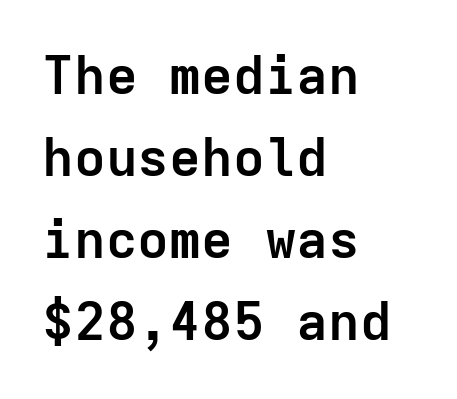
Q: Is the text bold? A: Yes.
Q: Is the text italic (slanted)? A: No, it is upright.
Q: Is the typeface a serif or a sans-serif typeface? A: Sans-serif.
Q: Is the text underlined? A: No.
Q: How is the paragraph aligned? A: Left-aligned.
Q: Is the spacing between letters normal or unusually wide? A: Normal.
Q: Is the spacing between lines tight, normal or loose? A: Normal.
Q: Width (condensed, normal, or wide)? A: Normal.
Q: Stroke contrast? A: Low.
Q: x-height? A: Medium.
Q: Monospaced? A: Yes.
